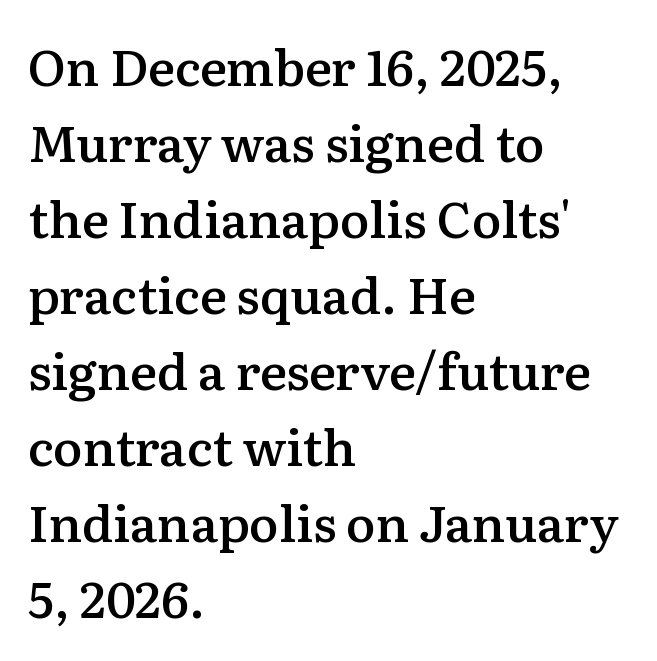
Yep, those are serifs on the letters. The passage shown is not underscored anywhere. The text block is weighted toward the left margin, trailing off unevenly rightward. This is the regular roman posture of the typeface. Evenly set lines give the paragraph a standard silhouette.
